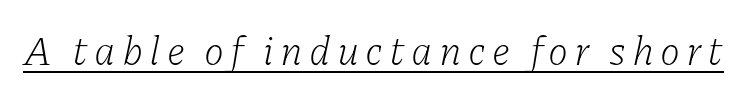
The image shows 41 px light serif type, italic (leaning right); set underlined; low stroke contrast and a medium x-height.
